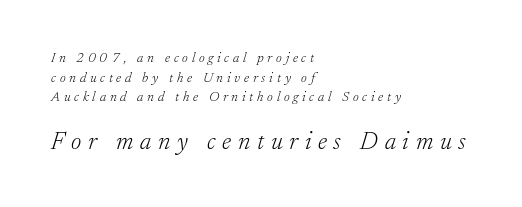
Q: Is the text bold? A: No.
Q: Is the text italic (slanted)? A: Yes, it leans right by about 17 degrees.
Q: Is the text underlined? A: No.
Q: How is the paragraph aligned? A: Left-aligned.
Q: Is the spacing between letters normal or unusually wide? A: Unusually wide.
Q: Is the spacing between lines tight, normal or loose? A: Normal.
Q: Which block of text is set in a larger size, the first (top) or the second (bottom)? A: The second (bottom) one.
